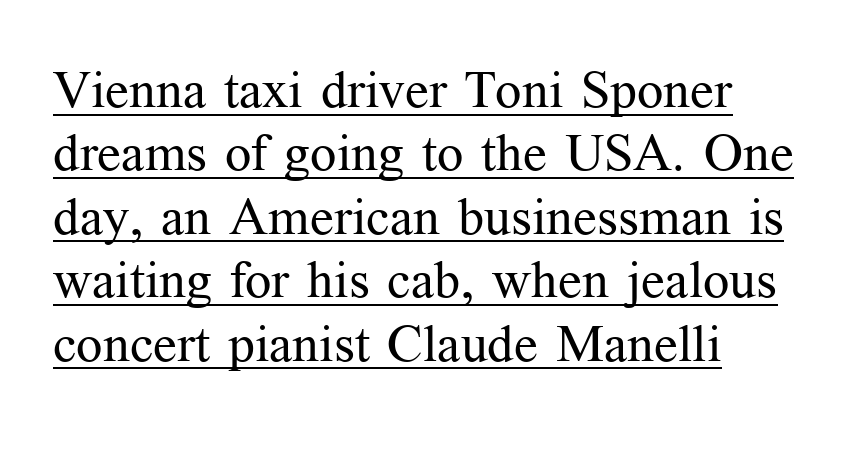
The image shows 52 px regular-weight serif type, upright; set left-aligned, line spacing 1.22x, normal letter spacing, underlined; medium stroke contrast and a medium x-height.
